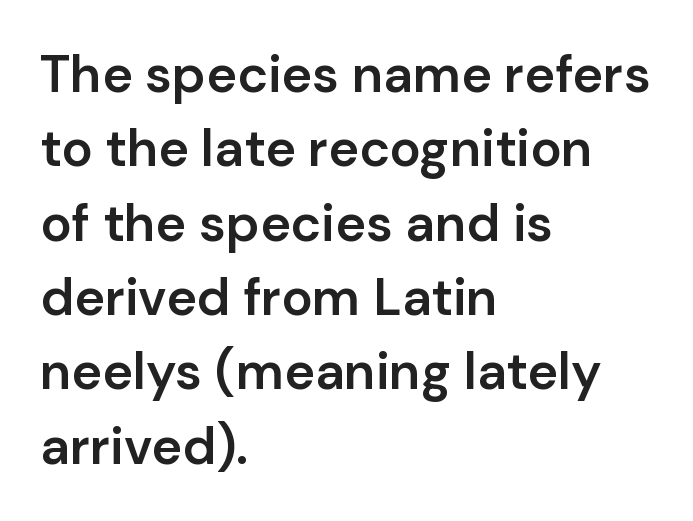
{"serif": "no", "italic": "no", "bold": "semi", "weight": "semibold", "width": "normal", "stroke_contrast": "low", "x_height": "medium", "monospaced": "no", "underline": "no", "align": "left", "line_spacing": "normal", "line_spacing_ratio": 1.43, "letter_spacing": "normal", "letter_spacing_em": 0.0, "glyph_px": 52}
